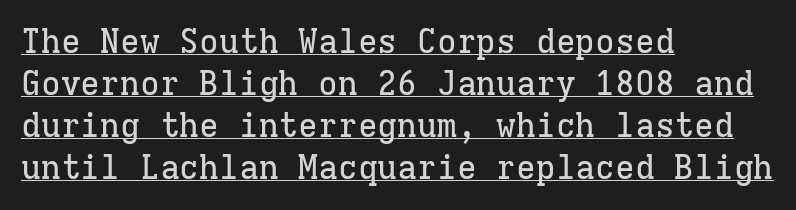
Evenly set lines give the paragraph a standard silhouette. Old-style or modern, the face here clearly has serifs. Quick note: underline on. The ragged edge is on the right, which tells us the setting is flush left. Style check: upright.
